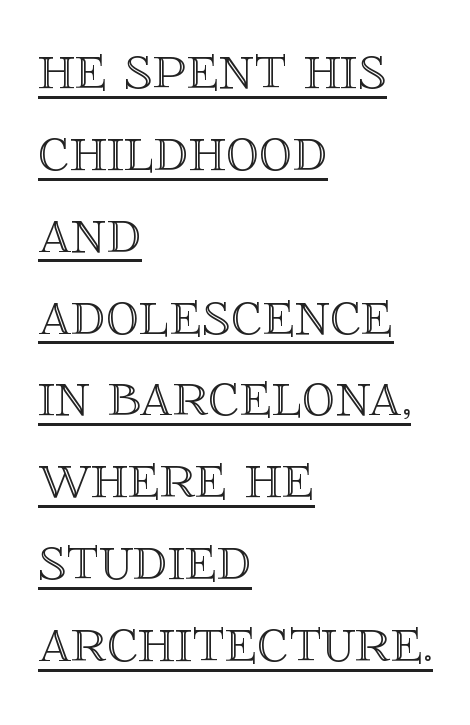
The image shows 66 px text type, upright; set left-aligned, line spacing 1.24x, normal letter spacing, underlined; a large x-height.
